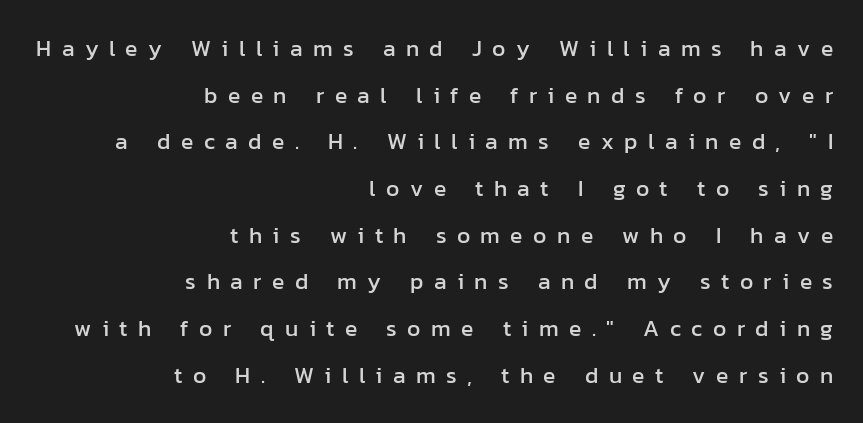
{"italic": "no", "underline": "no", "align": "right", "line_spacing": "loose", "line_spacing_ratio": 2.03, "letter_spacing": "wide", "letter_spacing_em": 0.45, "glyph_px": 23}
